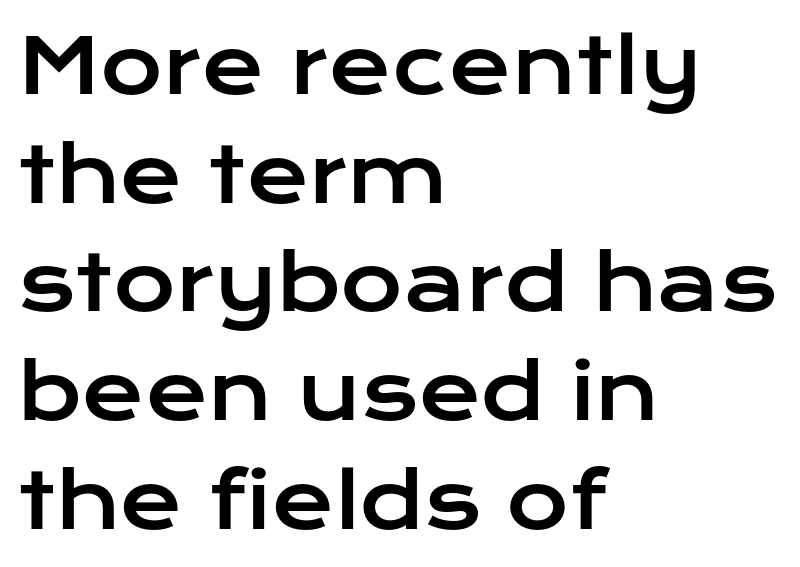
{"serif": "no", "italic": "no", "width": "wide", "stroke_contrast": "low", "x_height": "medium", "monospaced": "no", "underline": "no", "align": "left", "line_spacing": "normal", "line_spacing_ratio": 1.43, "letter_spacing": "normal", "letter_spacing_em": 0.0, "glyph_px": 76}
